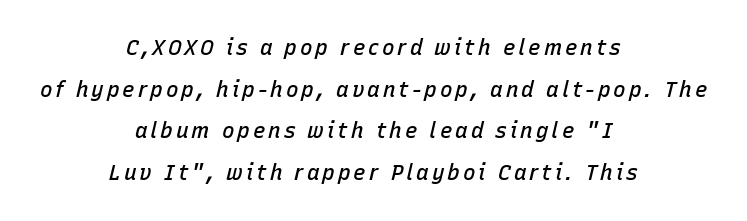
Q: Is the text bold? A: Semi-bold.
Q: Is the text italic (slanted)? A: Yes, it leans right by about 15 degrees.
Q: Is the text underlined? A: No.
Q: How is the paragraph aligned? A: Centered.
Q: Is the spacing between lines tight, normal or loose? A: Loose.
